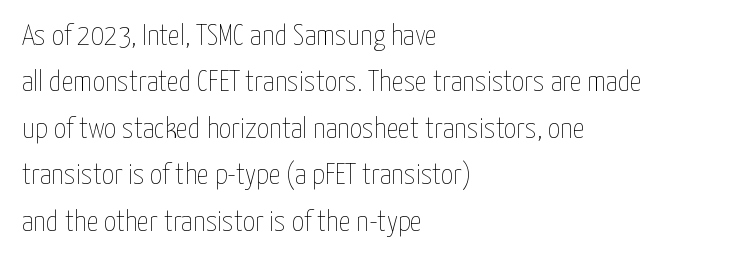
Vertically, the passage feels balanced, rows spaced as you'd expect. The specimen reads as upright at a glance. The lines in this sample share a left origin and differ only in where they stop. You could not count columns in this text — the font is proportionally spaced.
